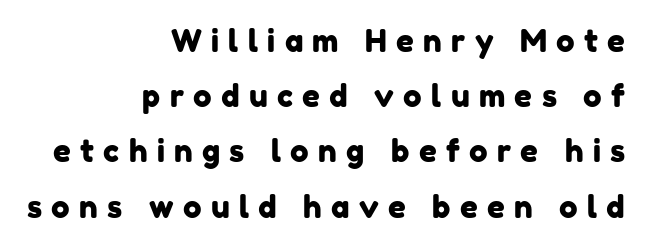
{"serif": "no", "width": "normal", "stroke_contrast": "low", "x_height": "medium", "monospaced": "no", "underline": "no", "align": "right", "line_spacing_ratio": 1.78, "letter_spacing": "wide", "letter_spacing_em": 0.3, "glyph_px": 31}
